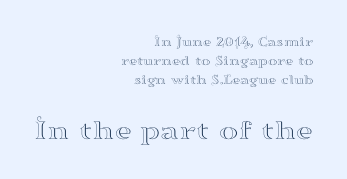
Tall strokes in this sample are plumb rather than angled. The face used here is proportionally spaced, like ordinary book or web type. The rendering enlarges the type as you move from the upper chunk to the lower. Alignment: flush right. How are the letters spaced? Ordinarily, with no added tracking. Check where the strokes stop: tiny serifs finish them off.
